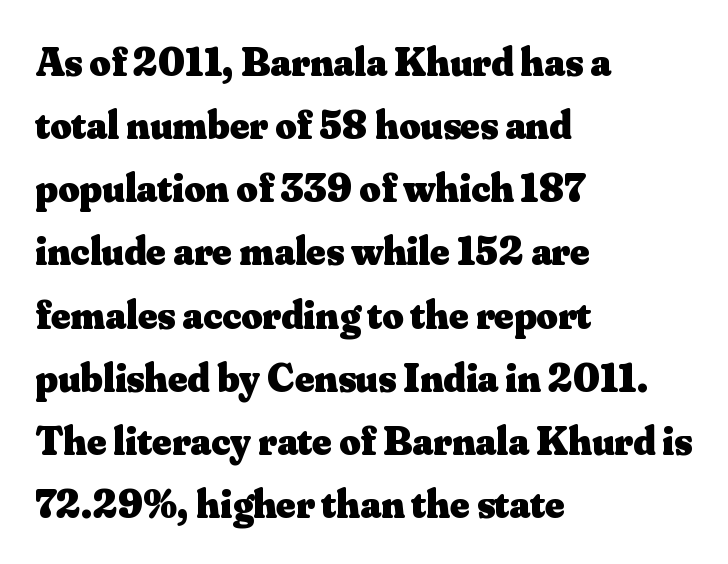
The letters are bold, with thick, heavy strokes. Upright lettering throughout. The type is set solid horizontally, with unmodified tracking. Regarding leading, the lines here are spaced in the standard way.
